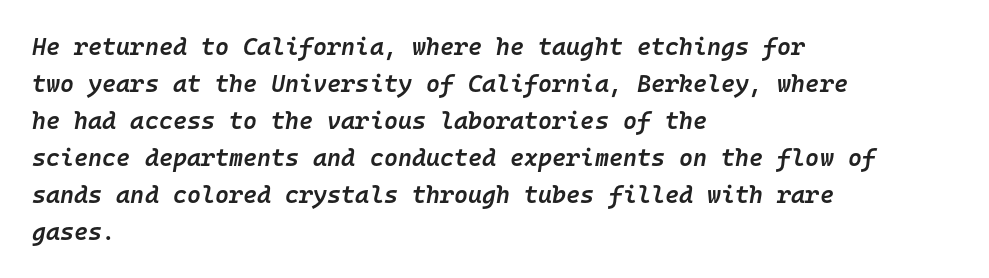
Quick note: italic. The designer left line spacing at the default. Short and long lines alike share a common starting point at left. Lines of text with bare space underneath.
